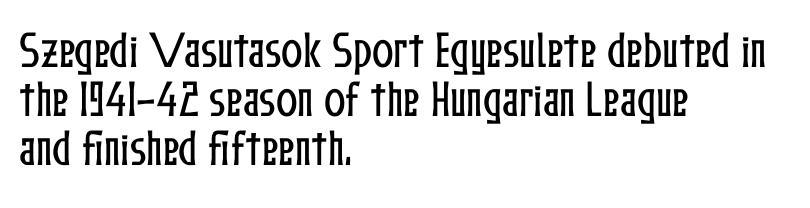
The image shows 40 px condensed type, upright; set left-aligned, line spacing 1.23x, normal letter spacing, not underlined; low stroke contrast and a medium x-height.
